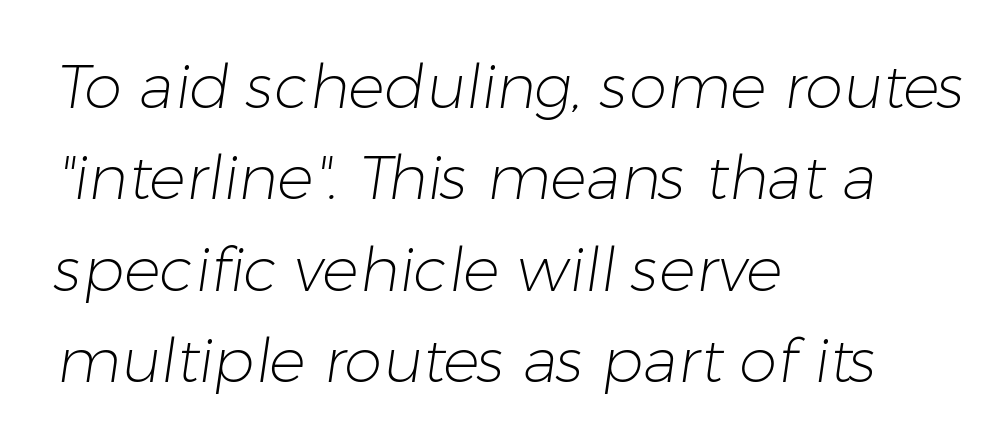
Tracking value appears to be zero — textbook default spacing. All the whitespace from short lines collects on the right. Beneath every word, the page is bare. Spacing verdict: proportional, widths tailored to each character. Stems and bowls with no extra thickness — not bold.
